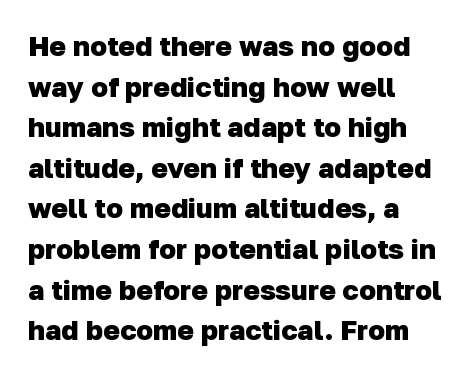
The image shows 28 px heavy sans-serif type; set left-aligned, normal line spacing (1.45x), normal letter spacing, not underlined; low stroke contrast and a medium x-height.
